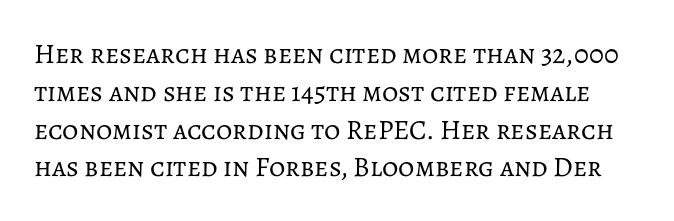
Q: Is the text bold? A: No.
Q: Is the text italic (slanted)? A: No, it is upright.
Q: Is the text underlined? A: No.
Q: Is the spacing between letters normal or unusually wide? A: Normal.
Q: Is the spacing between lines tight, normal or loose? A: Normal.
Q: Width (condensed, normal, or wide)? A: Normal.
Q: Stroke contrast? A: Low.
Q: x-height? A: Medium.
Q: Monospaced? A: No.
